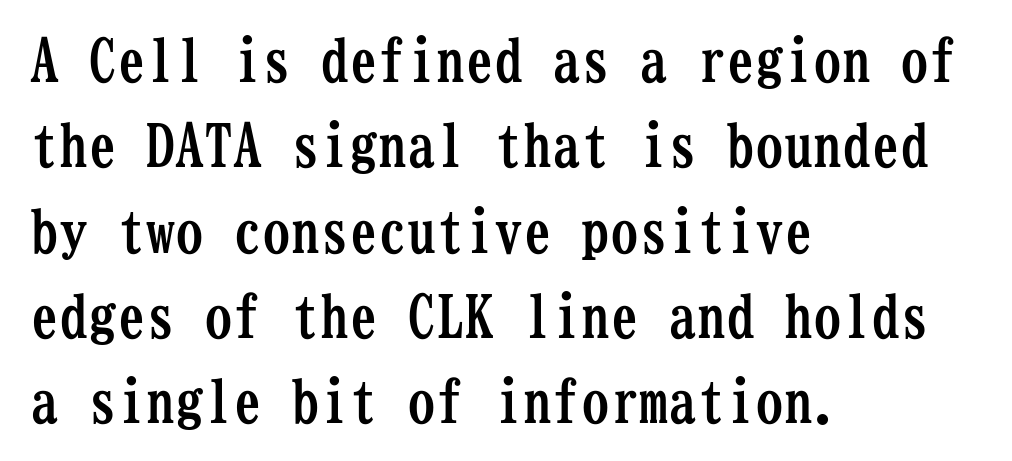
{"serif": "yes", "italic": "no", "bold": "yes", "weight": "semibold", "width": "condensed", "stroke_contrast": "low", "x_height": "medium", "monospaced": "yes", "underline": "no", "align": "left", "line_spacing": "normal", "line_spacing_ratio": 1.47, "letter_spacing": "normal", "letter_spacing_em": 0.0, "glyph_px": 58}
